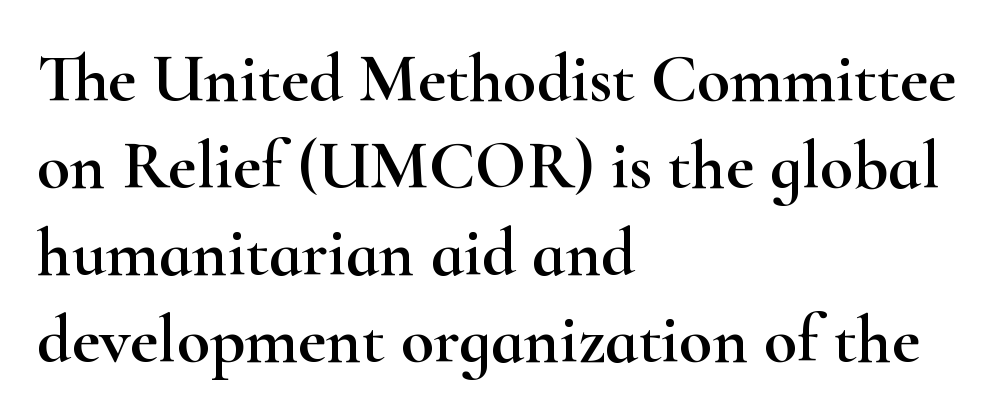
The image shows 68 px wide serif type, upright; set left-aligned, normal line spacing (1.28x), normal letter spacing, not underlined; high stroke contrast and a small x-height.
